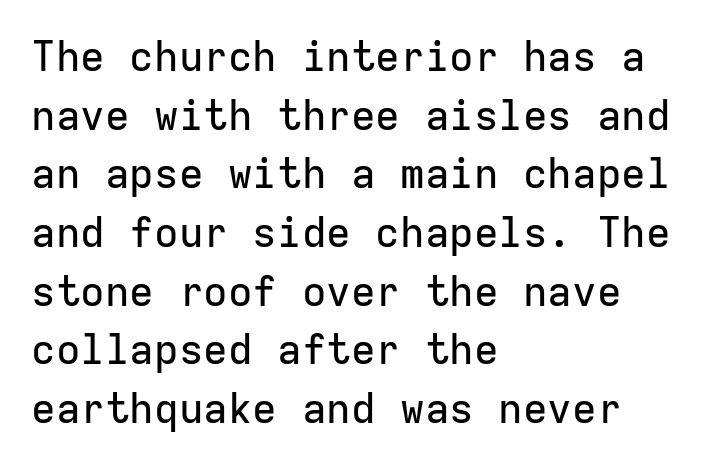
{"serif": "no", "italic": "no", "width": "normal", "stroke_contrast": "low", "x_height": "medium", "monospaced": "yes", "underline": "no", "align": "left", "line_spacing": "normal", "line_spacing_ratio": 1.43, "letter_spacing": "normal", "letter_spacing_em": 0.0, "glyph_px": 41}
